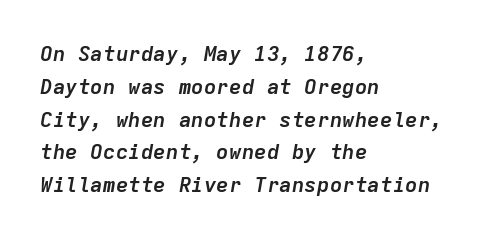
Q: Is the text bold? A: Yes.
Q: Is the text italic (slanted)? A: Yes, it leans right by about 9 degrees.
Q: Is the text underlined? A: No.
Q: How is the paragraph aligned? A: Left-aligned.
Q: Is the spacing between letters normal or unusually wide? A: Normal.
Q: Is the spacing between lines tight, normal or loose? A: Normal.
